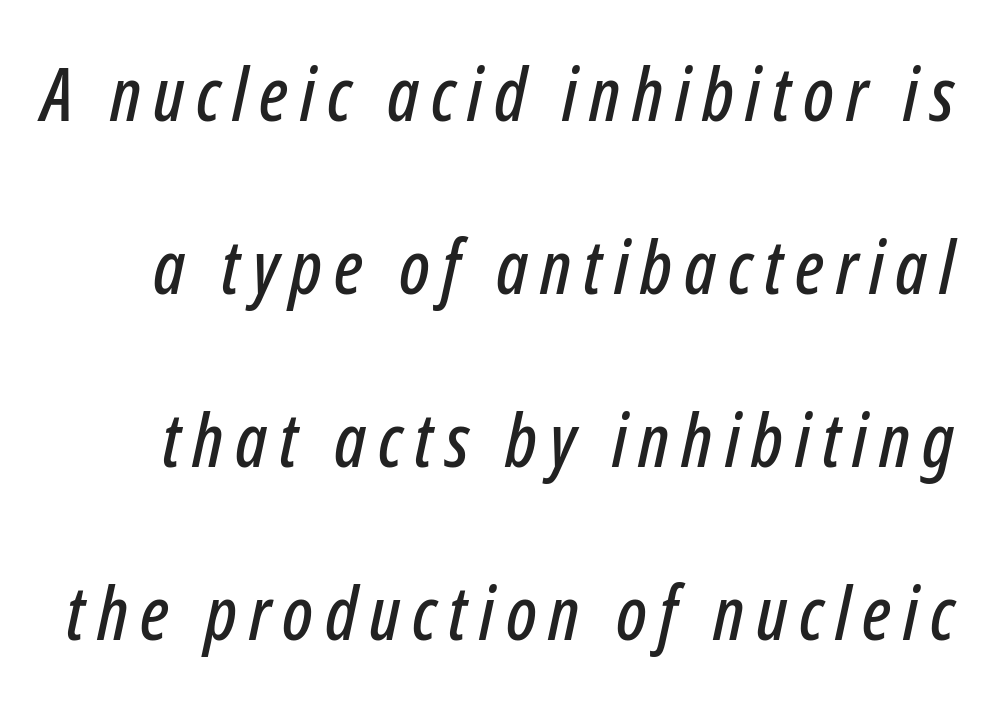
Q: Is the text italic (slanted)? A: Yes, it leans right by about 12 degrees.
Q: Is the text underlined? A: No.
Q: Is the spacing between lines tight, normal or loose? A: Loose.
Q: Width (condensed, normal, or wide)? A: Condensed.
Q: Stroke contrast? A: Low.
Q: x-height? A: Medium.
Q: Monospaced? A: No.
